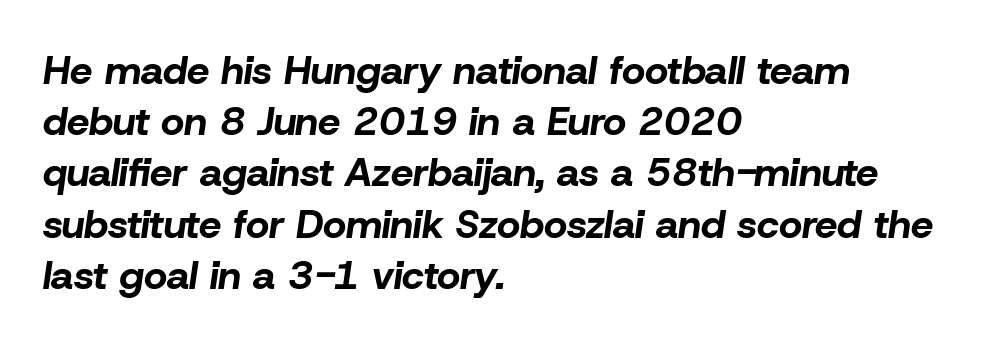
{"italic": "yes", "lean": "right", "slant_degrees": 8, "bold": "yes", "weight": "bold", "width": "normal", "stroke_contrast": "low", "x_height": "medium", "monospaced": "no", "underline": "no", "align": "left", "line_spacing": "normal", "line_spacing_ratio": 1.28, "letter_spacing": "normal", "letter_spacing_em": 0.0, "glyph_px": 40}
